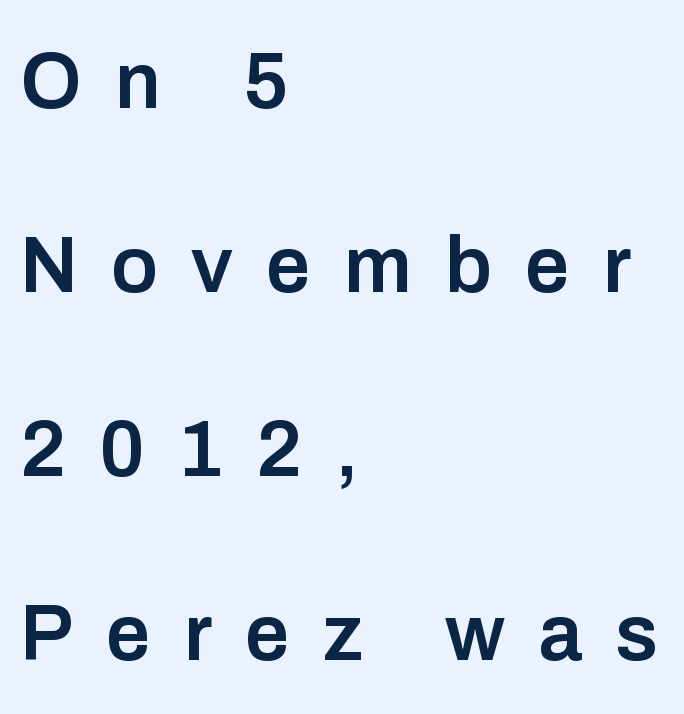
Q: Is the text bold? A: Semi-bold.
Q: Is the text italic (slanted)? A: No, it is upright.
Q: Is the typeface a serif or a sans-serif typeface? A: Sans-serif.
Q: Is the text underlined? A: No.
Q: How is the paragraph aligned? A: Left-aligned.
Q: Is the spacing between letters normal or unusually wide? A: Unusually wide.
Q: Is the spacing between lines tight, normal or loose? A: Loose.
Q: Width (condensed, normal, or wide)? A: Normal.
Q: Stroke contrast? A: Low.
Q: x-height? A: Medium.
Q: Monospaced? A: No.
